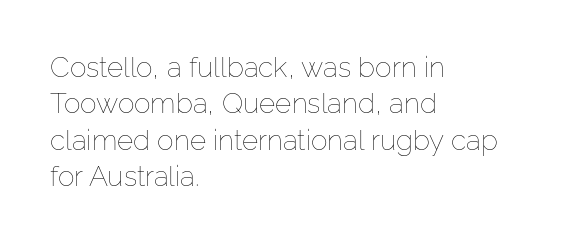
The image shows 28 px thin type, upright; set left-aligned, normal line spacing (1.3x), normal letter spacing, not underlined; low stroke contrast and a medium x-height.
